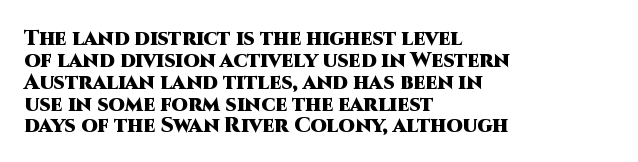
Q: Is the text bold? A: Yes.
Q: Is the text italic (slanted)? A: No, it is upright.
Q: Is the text underlined? A: No.
Q: How is the paragraph aligned? A: Left-aligned.
Q: Is the spacing between letters normal or unusually wide? A: Normal.
Q: Is the spacing between lines tight, normal or loose? A: Tight.
